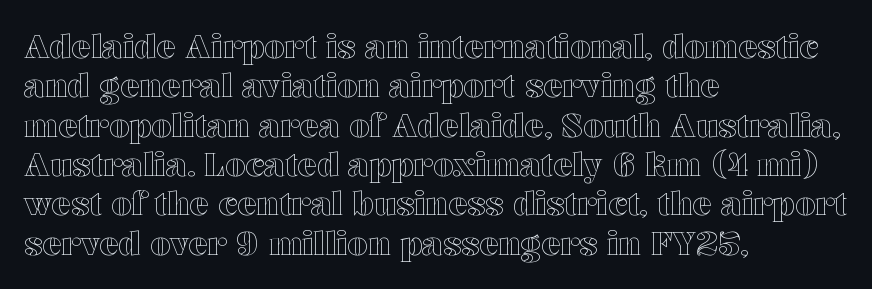
Between one letter and the next there's only the usual sliver of space. Note the varied advance widths — an 'i' is clearly narrower than an 'm'. Horizontal alignment here is leftward, the default for most running prose. Designer's note — italics off, roman on.
